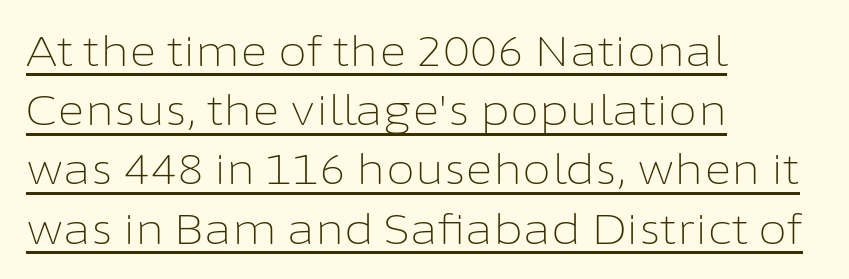
{"serif": "no", "italic": "no", "bold": "no", "weight": "light", "width": "normal", "stroke_contrast": "low", "x_height": "medium", "monospaced": "no", "underline": "yes", "align": "left", "line_spacing": "normal", "line_spacing_ratio": 1.41, "letter_spacing": "normal", "letter_spacing_em": 0.0, "glyph_px": 42}
